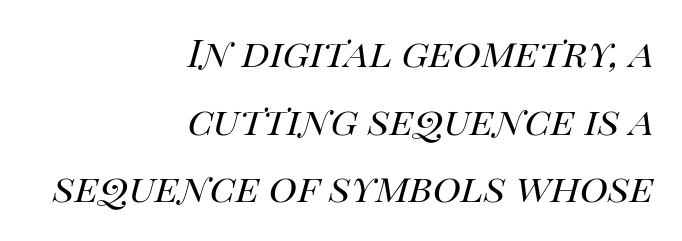
{"italic": "yes", "lean": "right", "slant_degrees": 14, "bold": "no", "weight": "regular", "width": "normal", "stroke_contrast": "high", "x_height": "large", "monospaced": "no", "underline": "no", "align": "right", "line_spacing": "normal", "line_spacing_ratio": 1.41, "letter_spacing": "normal", "letter_spacing_em": 0.0, "glyph_px": 48}
